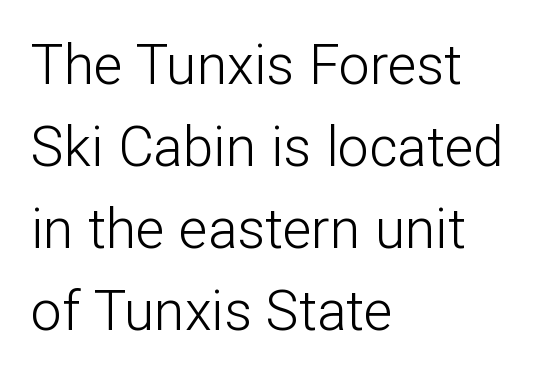
Type style note: lacks serifs. Standard letterfit; no display-style spreading of the glyphs. The space between consecutive lines is moderate. The passage shown is typed in a proportional face where columns would drift. The ragged edge is on the right, which tells us the setting is flush left.
